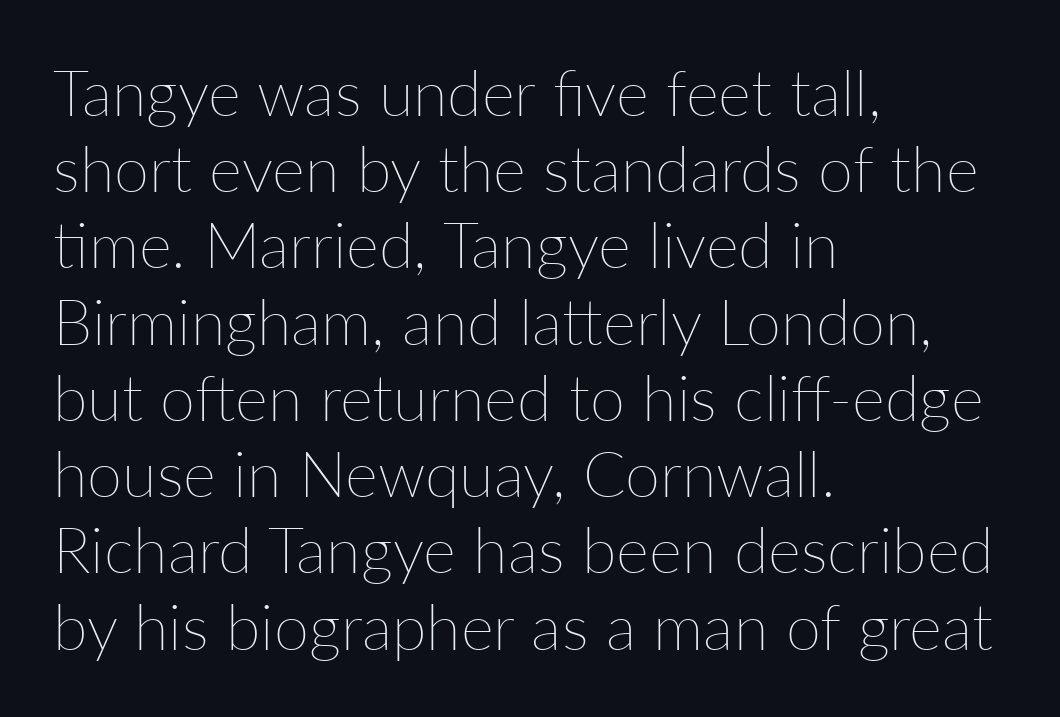
The image shows 63 px thin type, upright; set left-aligned, line spacing 1.21x, normal letter spacing, not underlined; low stroke contrast and a medium x-height.
